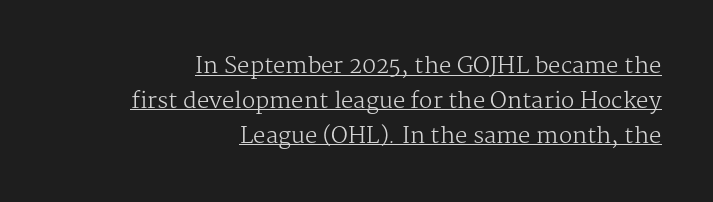
The rendering anchors every line to the right-hand side. Check the space under the baseline: a stroke is drawn there. Interline gaps are of average width in this sample. Is this a heavy cut? Hardly; it is regular or lighter. Observe the ordinary spacing: letters are neighbours, not strangers. This is roman type, the default non-slanted kind.
